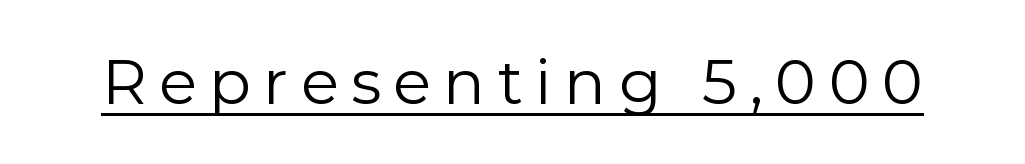
The image shows 62 px regular-weight sans-serif type, upright; set unusually wide letter spacing (+0.2 em), underlined; low stroke contrast and a medium x-height.
